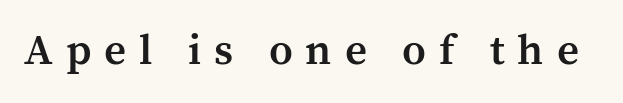
{"serif": "yes", "italic": "no", "bold": "semi", "weight": "semibold", "width": "normal", "stroke_contrast": "medium", "x_height": "medium", "monospaced": "no", "underline": "no", "letter_spacing": "wide", "letter_spacing_em": 0.3, "glyph_px": 43}
